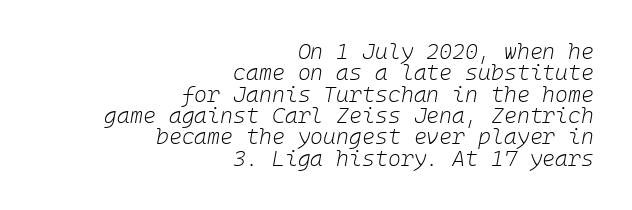
Vertically, the passage feels compressed, each row crowding the next. The letterforms sit shoulder to shoulder at normal distance. The face used here has a pronounced slope to its letters. The weight would be labelled regular, book, light, or lighter still. Nobody drew a line under any word here.
